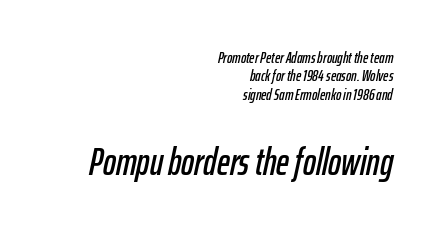
Q: Is the text italic (slanted)? A: Yes, it leans right by about 12 degrees.
Q: Is the text underlined? A: No.
Q: How is the paragraph aligned? A: Right-aligned.
Q: Is the spacing between letters normal or unusually wide? A: Normal.
Q: Is the spacing between lines tight, normal or loose? A: Tight.
Q: Which block of text is set in a larger size, the first (top) or the second (bottom)? A: The second (bottom) one.
Q: Width (condensed, normal, or wide)? A: Condensed.
Q: Stroke contrast? A: Low.
Q: x-height? A: Medium.
Q: Monospaced? A: No.
